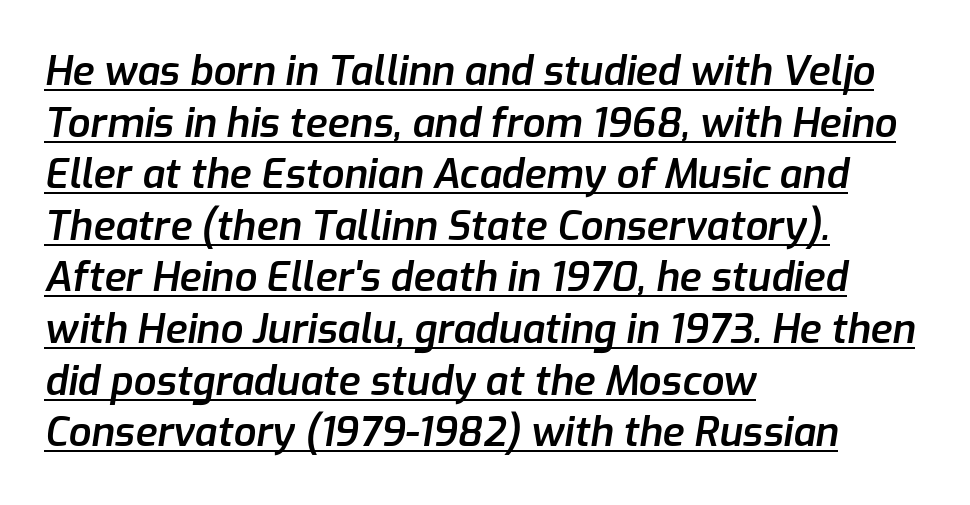
Q: Is the text bold? A: Semi-bold.
Q: Is the text italic (slanted)? A: Yes, it leans right by about 9 degrees.
Q: Is the text underlined? A: Yes.
Q: How is the paragraph aligned? A: Left-aligned.
Q: Is the spacing between letters normal or unusually wide? A: Normal.
Q: Is the spacing between lines tight, normal or loose? A: Normal.
Q: Width (condensed, normal, or wide)? A: Normal.
Q: Stroke contrast? A: Low.
Q: x-height? A: Medium.
Q: Monospaced? A: No.
